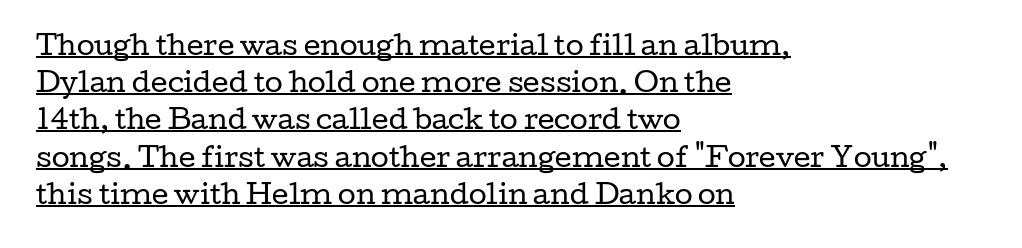
Summary of weight: not heavy and not bold. The type sits square on the baseline with zero lean. Tracking here is standard; glyphs follow each other at the usual distance. The glyphs are accompanied by a horizontal stroke just below them. Leftover space on each line is placed entirely after the last word.
